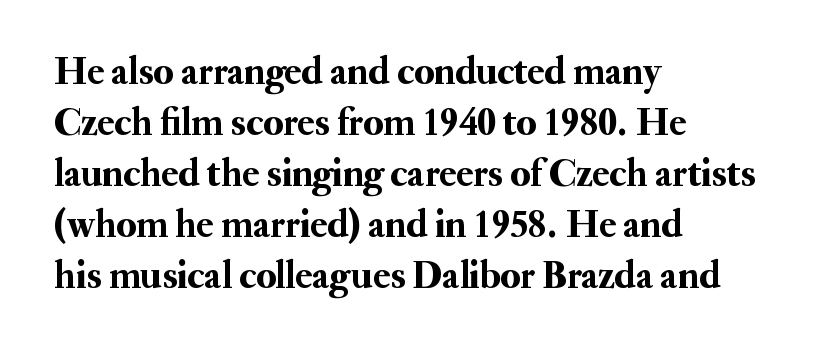
Q: Is the text italic (slanted)? A: No, it is upright.
Q: Is the typeface a serif or a sans-serif typeface? A: Serif.
Q: Is the text underlined? A: No.
Q: How is the paragraph aligned? A: Left-aligned.
Q: Is the spacing between letters normal or unusually wide? A: Normal.
Q: Is the spacing between lines tight, normal or loose? A: Normal.
Q: Width (condensed, normal, or wide)? A: Normal.
Q: Stroke contrast? A: Medium.
Q: x-height? A: Small.
Q: Monospaced? A: No.
